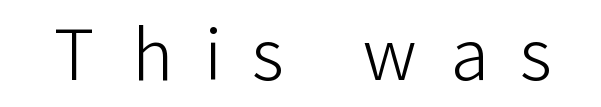
Q: Is the text bold? A: No.
Q: Is the text italic (slanted)? A: No, it is upright.
Q: Is the typeface a serif or a sans-serif typeface? A: Sans-serif.
Q: Is the text underlined? A: No.
Q: Is the spacing between letters normal or unusually wide? A: Unusually wide.
Q: Width (condensed, normal, or wide)? A: Normal.
Q: Stroke contrast? A: Low.
Q: x-height? A: Medium.
Q: Monospaced? A: No.
